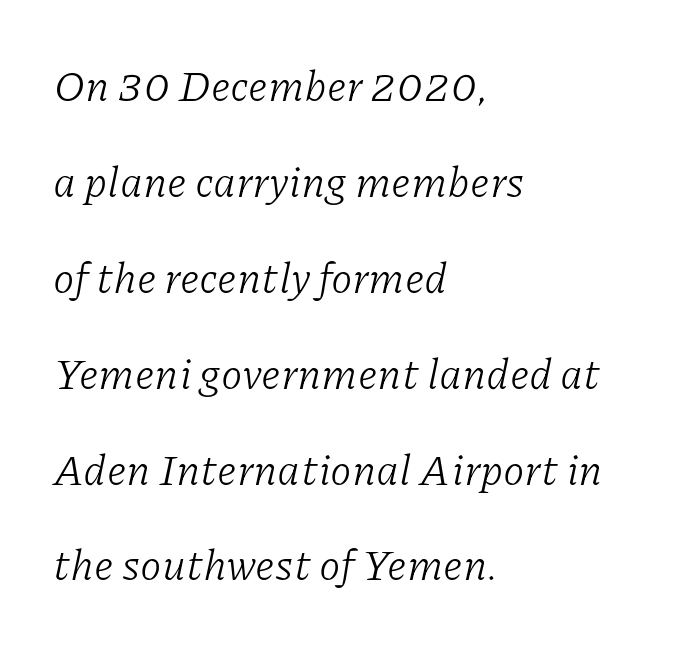
{"serif": "yes", "italic": "yes", "lean": "right", "slant_degrees": 11, "bold": "no", "weight": "light", "width": "normal", "stroke_contrast": "low", "x_height": "medium", "monospaced": "no", "underline": "no", "align": "left", "line_spacing": "loose", "line_spacing_ratio": 2.23, "letter_spacing": "normal", "letter_spacing_em": 0.0, "glyph_px": 43}
